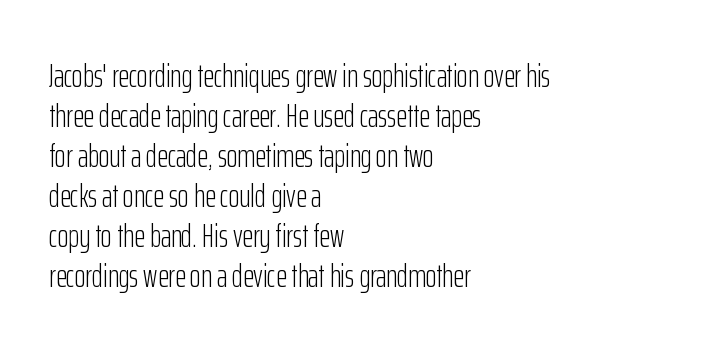
The image shows 33 px light, condensed sans-serif type, upright; set left-aligned, line spacing 1.21x, normal letter spacing, not underlined; low stroke contrast and a medium x-height.
